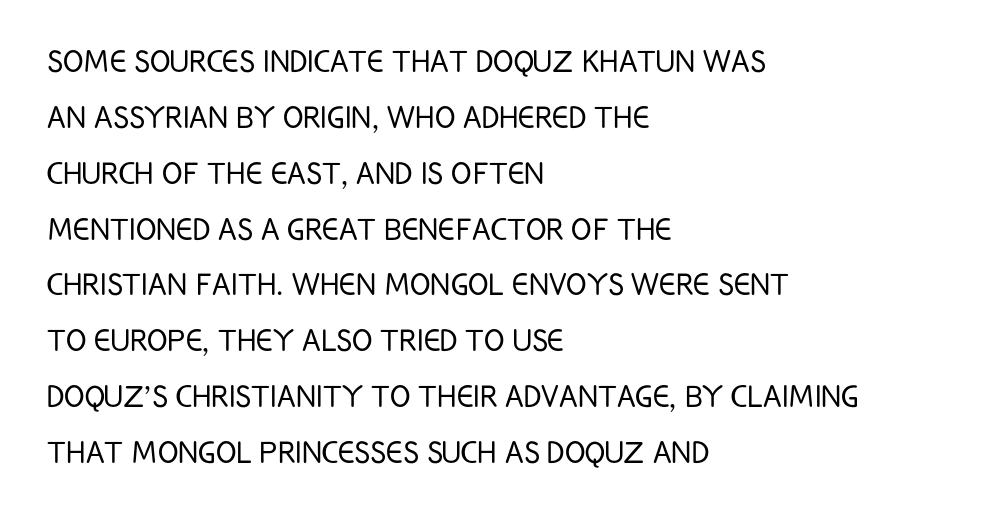
Stroke terminals: plain, sans-serif. These lines are rendered in a variable-pitch font. One glance says typical: line gaps are just what's usual. Is the letter spacing exaggerated? No — it looks like the ordinary default. These lines stack with their left ends in a neat column.
